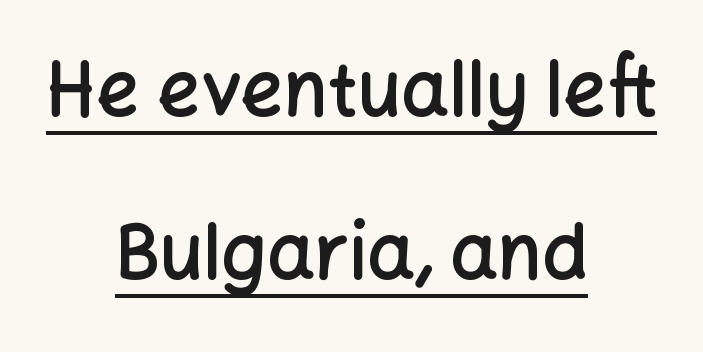
Posture: straight, roman, zero tilt. Looks like regular typesetting: each glyph gets only the width it needs. The passage is arranged like a title page — every line centered. The lettering is marked with a stroke running underneath it. What kind of face is this? One without serifs — a sans. Weight: semibold (demi).
